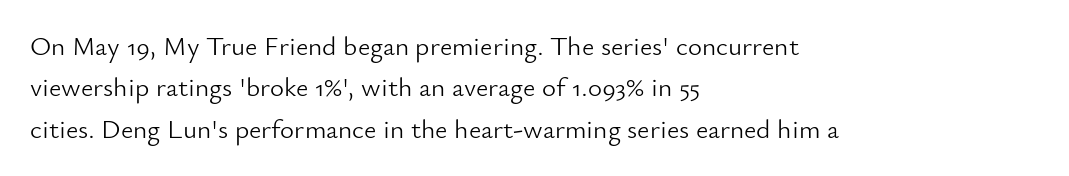
The image shows 27 px text type, upright; set left-aligned, normal line spacing (1.53x), normal letter spacing, not underlined.
